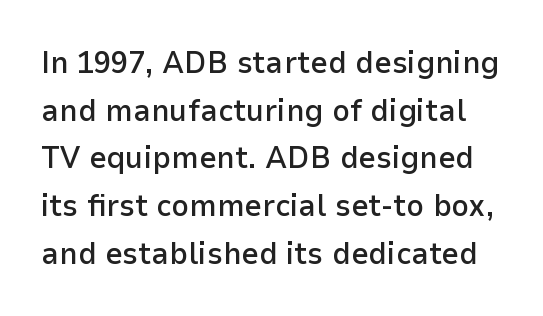
This rendering leaves character spacing at its baseline value. The text was rendered using a sans face with plain stroke endings. Spacing verdict: proportional, widths tailored to each character. The letters are semibold — heavier than regular but short of a full bold. Honestly, the row spacing looks completely unremarkable.
